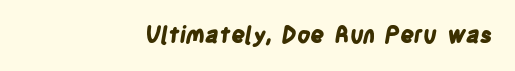
Q: Is the text bold? A: Yes.
Q: Is the text underlined? A: No.
Q: How is the paragraph aligned? A: Right-aligned.
Q: Is the spacing between letters normal or unusually wide? A: Normal.
